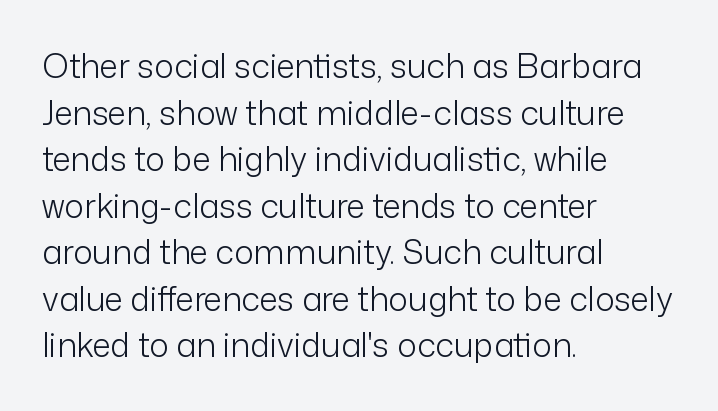
Q: Is the text bold? A: No.
Q: Is the text italic (slanted)? A: No, it is upright.
Q: Is the typeface a serif or a sans-serif typeface? A: Sans-serif.
Q: Is the text underlined? A: No.
Q: How is the paragraph aligned? A: Left-aligned.
Q: Is the spacing between letters normal or unusually wide? A: Normal.
Q: Is the spacing between lines tight, normal or loose? A: Normal.
Q: Width (condensed, normal, or wide)? A: Normal.
Q: Stroke contrast? A: Low.
Q: x-height? A: Medium.
Q: Monospaced? A: No.
